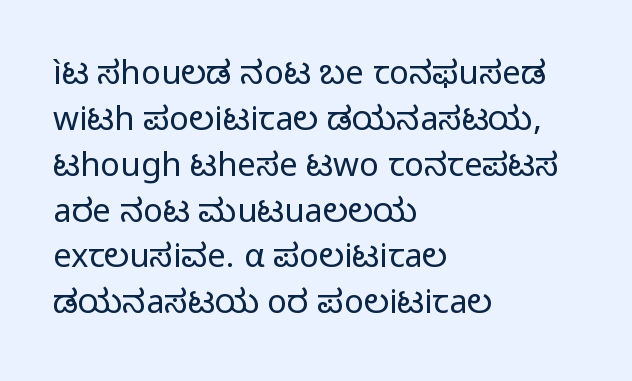
The image shows 33 px regular-weight sans-serif type, upright; set left-aligned, normal line spacing (1.39x), normal letter spacing, not underlined; low stroke contrast and a medium x-height.
